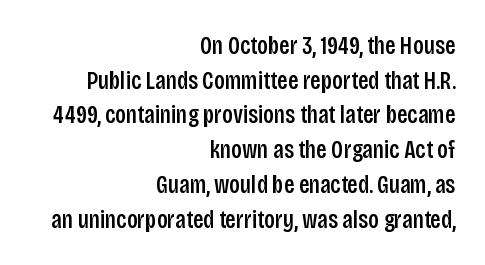
Anything drawn beneath the words? Only blank space. Every row of glyphs terminates at an identical x-position on the right. The tracking reads as untouched default to a designer's eye. Notice how descenders clear the ascenders below comfortably — that's standard leading.
